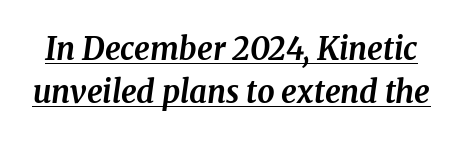
The image shows 31 px bold serif type, italic (leaning right); set normal line spacing (1.38x), normal letter spacing, underlined; medium stroke contrast and a medium x-height.
